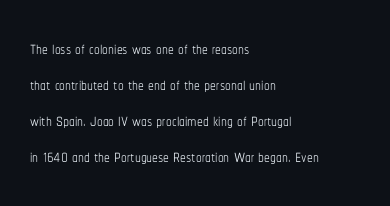
{"italic": "no", "bold": "no", "underline": "no", "align": "left", "line_spacing": "normal", "line_spacing_ratio": 1.56, "letter_spacing": "normal", "letter_spacing_em": 0.0, "glyph_px": 23}
